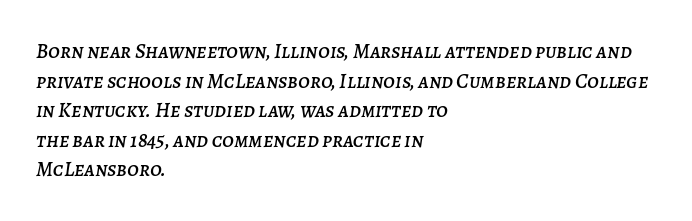
{"italic": "yes", "lean": "right", "slant_degrees": 7, "underline": "no", "align": "left", "line_spacing": "normal", "line_spacing_ratio": 1.41, "letter_spacing": "normal", "letter_spacing_em": 0.0, "glyph_px": 21}
